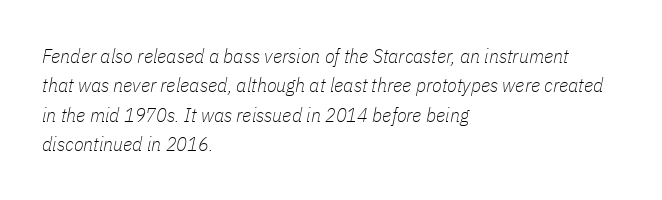
Nobody drew a line under any word here. The font is comparable to plain body text, perhaps lighter. Which margin do the lines hug? The left one — the right edge is uneven. If you measured baseline to baseline, you'd find a middling distance. Standard letterfit; no display-style spreading of the glyphs. Does the lettering tilt? It does — this is italic.
